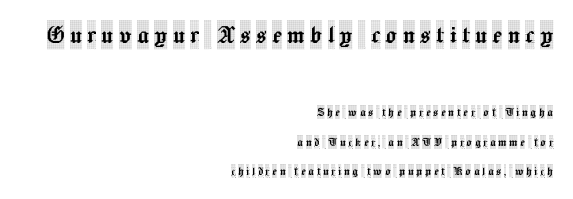
The image shows 29 px condensed serif type, upright; set right-aligned, loose line spacing (2.11x), not underlined; the first (top) block is 2.07x larger; a large x-height.
